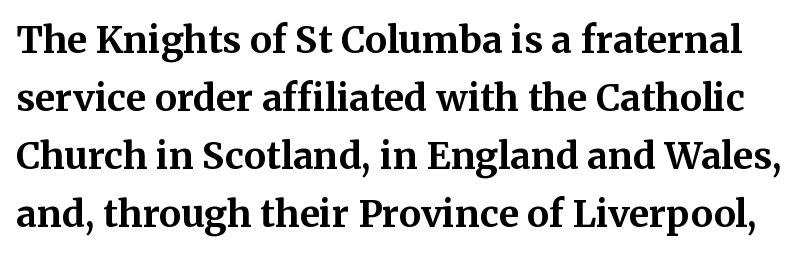
These lines are rendered in a variable-pitch font. Vertical strokes here are truly vertical. The characters display serif detailing at their extremities. The rendering keeps characters at their native spacing.
